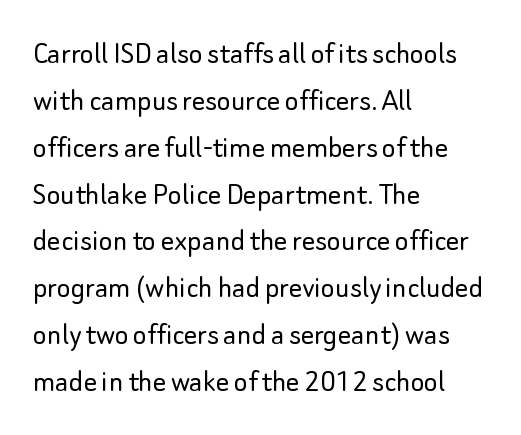
Q: Is the text bold? A: No.
Q: Is the text italic (slanted)? A: No, it is upright.
Q: Is the typeface a serif or a sans-serif typeface? A: Sans-serif.
Q: Is the text underlined? A: No.
Q: How is the paragraph aligned? A: Left-aligned.
Q: Is the spacing between letters normal or unusually wide? A: Normal.
Q: Is the spacing between lines tight, normal or loose? A: Normal.
Q: Width (condensed, normal, or wide)? A: Normal.
Q: Stroke contrast? A: Low.
Q: x-height? A: Small.
Q: Monospaced? A: No.
